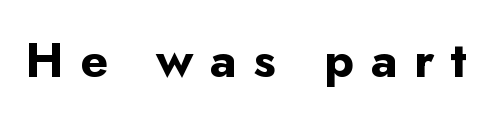
The baseline area is clear. I'd call this a sans setting — the letters go barefoot. Caption: expanded tracking, letters set apart. Strokes here are thick enough to call this a true bold. Every stem runs plumb, perpendicular to the baseline.
